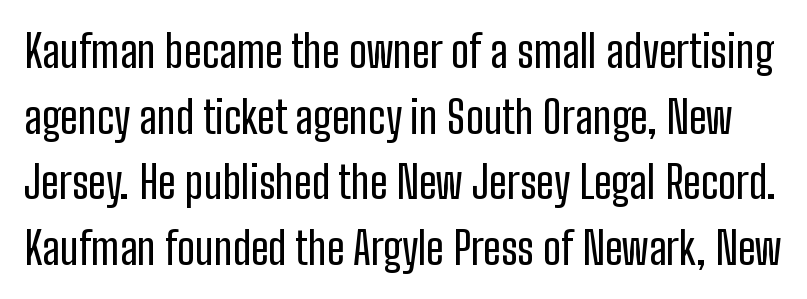
The image shows 44 px condensed sans-serif type, upright; set normal line spacing (1.49x), normal letter spacing, not underlined; low stroke contrast and a medium x-height.
